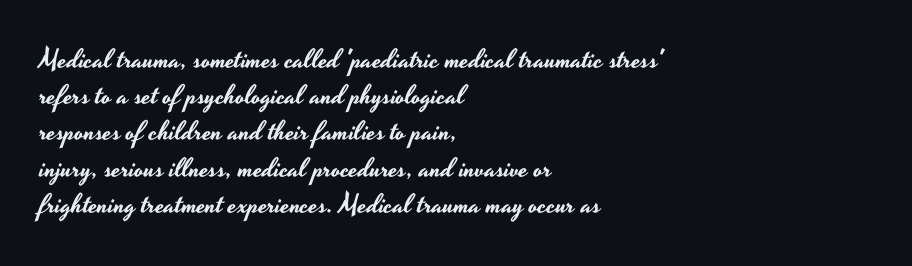
The image shows 27 px text type; set left-aligned, normal line spacing (1.34x), normal letter spacing, not underlined.
